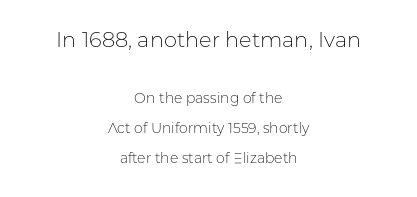
The image shows 21 px text type, upright; set centered, loose line spacing (2.12x), normal letter spacing, not underlined; the first (top) block is 1.5x larger.
